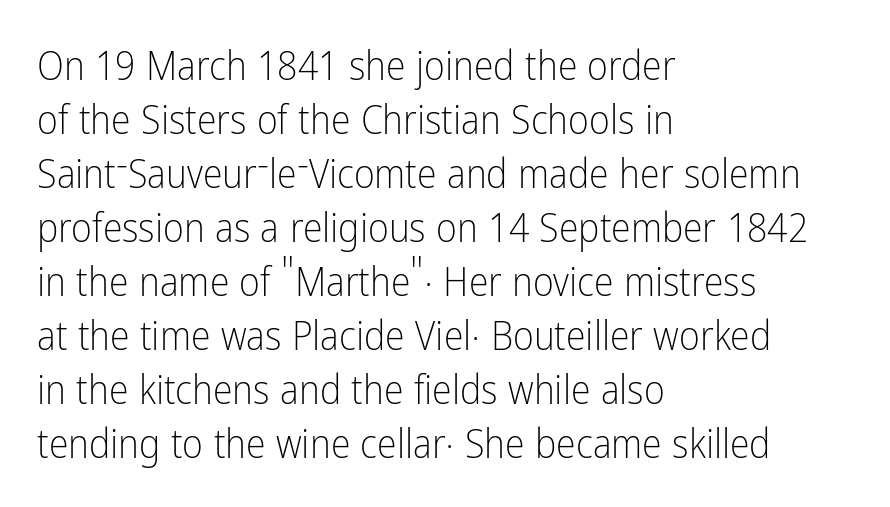
Compared with a centered layout, this one pins lines to the left instead. No italicization has been applied; the sample stays upright. The type is set solid horizontally, with unmodified tracking. Looks like regular typesetting: each glyph gets only the width it needs. The passage shown is not bold in any degree. The font family rendered here belongs to the sans-serif group.
